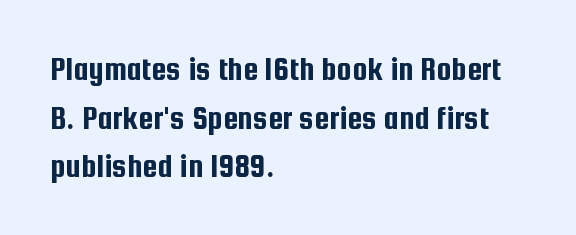
{"serif": "no", "italic": "no", "width": "condensed", "stroke_contrast": "low", "x_height": "medium", "monospaced": "no", "underline": "no", "align": "left", "line_spacing": "normal", "line_spacing_ratio": 1.43, "letter_spacing": "normal", "letter_spacing_em": 0.0, "glyph_px": 34}
